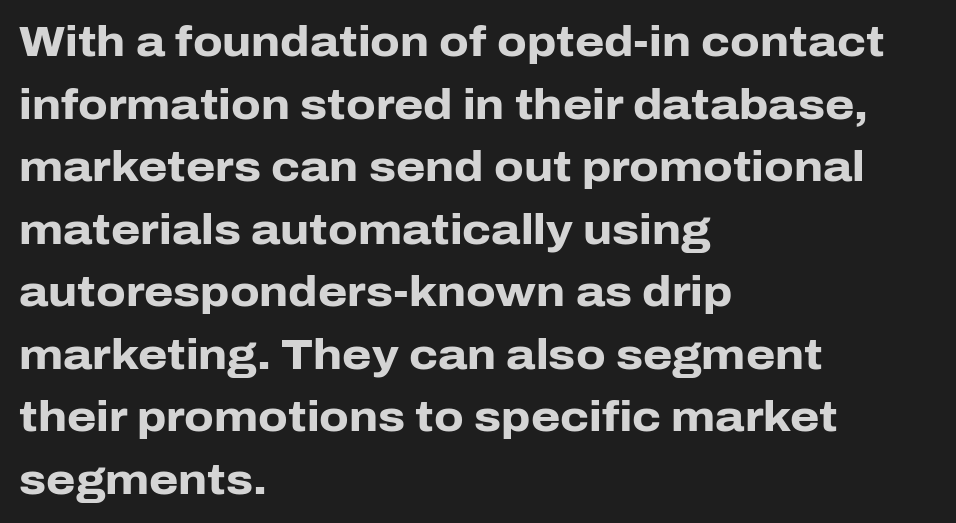
Q: Is the text bold? A: Yes.
Q: Is the text italic (slanted)? A: No, it is upright.
Q: Is the typeface a serif or a sans-serif typeface? A: Sans-serif.
Q: Is the text underlined? A: No.
Q: How is the paragraph aligned? A: Left-aligned.
Q: Is the spacing between letters normal or unusually wide? A: Normal.
Q: Is the spacing between lines tight, normal or loose? A: Normal.
Q: Width (condensed, normal, or wide)? A: Normal.
Q: Stroke contrast? A: Low.
Q: x-height? A: Medium.
Q: Monospaced? A: No.
